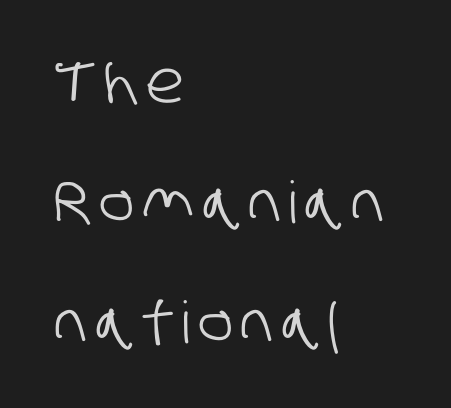
The passage shown is typed in a proportional face where columns would drift. Regarding serifs, this sample does without them. Widely set lines give the paragraph a tall, airy silhouette. Letters rest on an invisible, unmarked baseline. Teacher's note: observe the even left margin — that is flush-left alignment.
